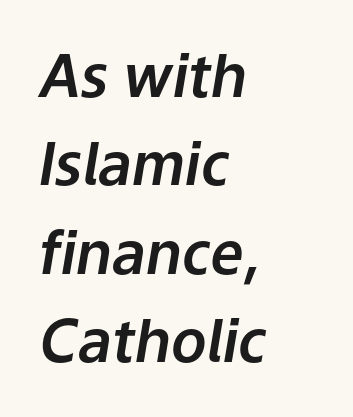
The image shows 59 px text type, italic (leaning right); set left-aligned, normal line spacing (1.5x), normal letter spacing, not underlined; low stroke contrast and a medium x-height.
